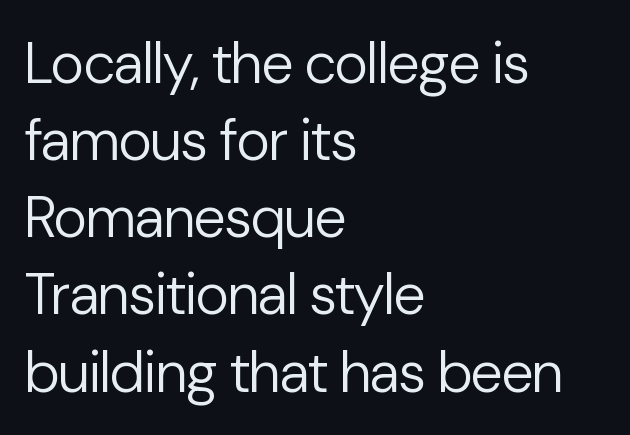
The image shows 58 px regular-weight sans-serif type, upright; set left-aligned, normal line spacing (1.33x), normal letter spacing, not underlined; low stroke contrast and a medium x-height.
